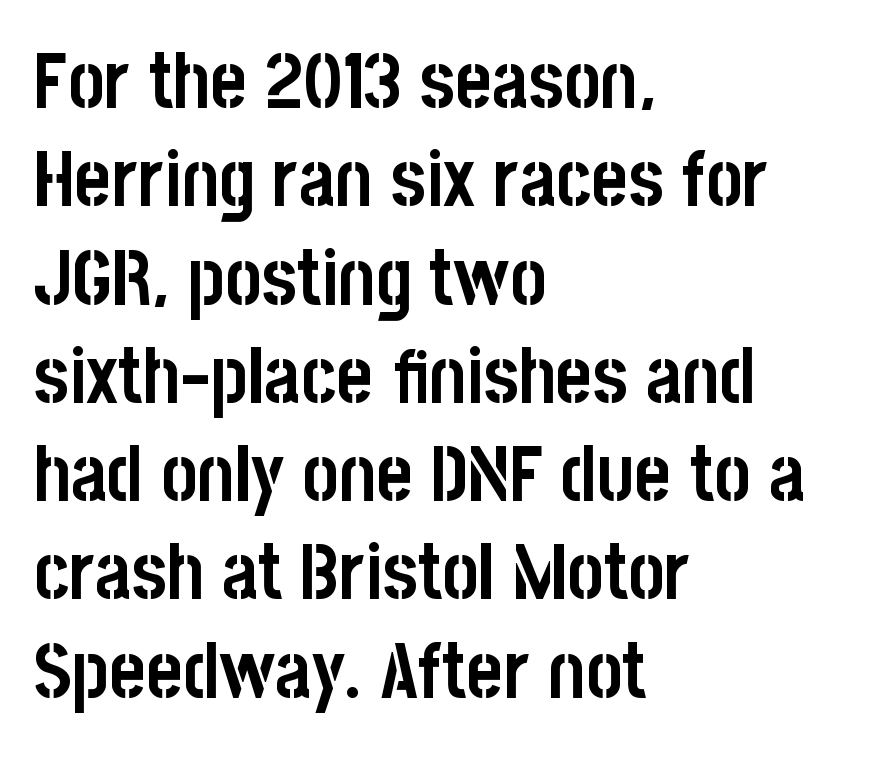
Vertical spacing — default. The words here are not underlined. Does the type have serifs? No, each stem ends abruptly. The gaps between neighbouring characters are ordinary and unremarkable. Leftover space on each line is placed entirely after the last word. Each letter keeps its own natural width here, so spacing adapts to shape.
